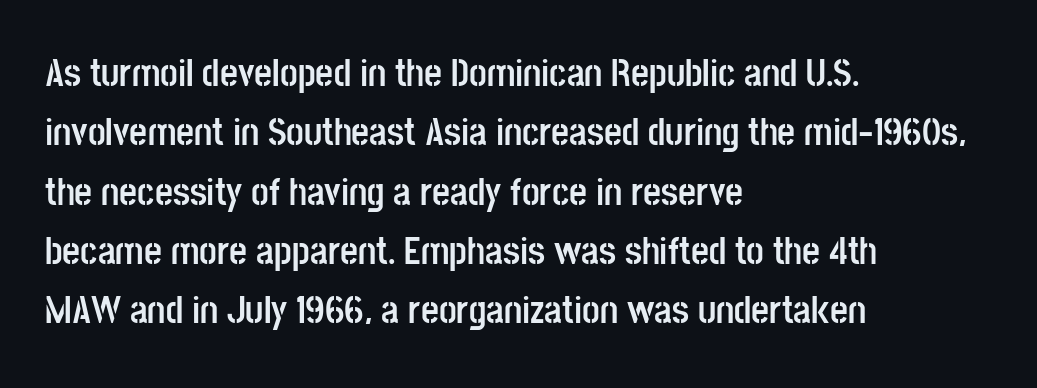
The image shows 39 px semibold, condensed sans-serif type, upright; set left-aligned, normal line spacing (1.52x), normal letter spacing, not underlined; low stroke contrast and a large x-height.
